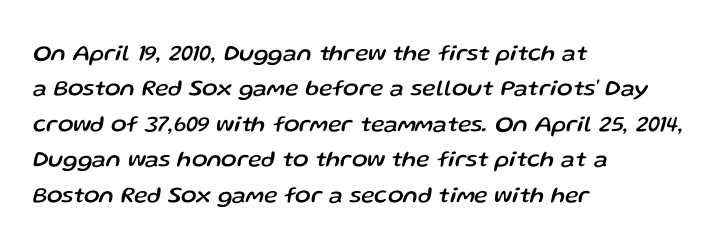
{"italic": "yes", "lean": "right", "slant_degrees": 13, "underline": "no", "align": "left", "line_spacing": "normal", "line_spacing_ratio": 1.54, "letter_spacing": "normal", "letter_spacing_em": 0.0, "glyph_px": 23}
